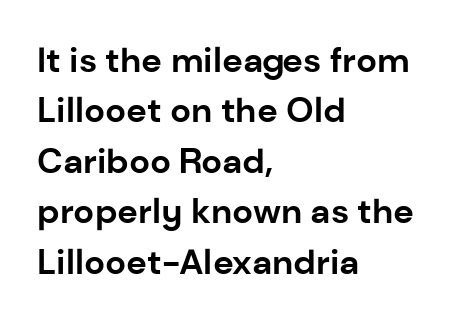
This rendering employs a face without finishing strokes, i.e., a sans-serif. How are the letters spaced? Ordinarily, with no added tracking. The lettering holds an erect, upright posture throughout. The foot of each line stays bare and open. Successive baselines arrive at the customary interval. The ragged edge is on the right, which tells us the setting is flush left.
